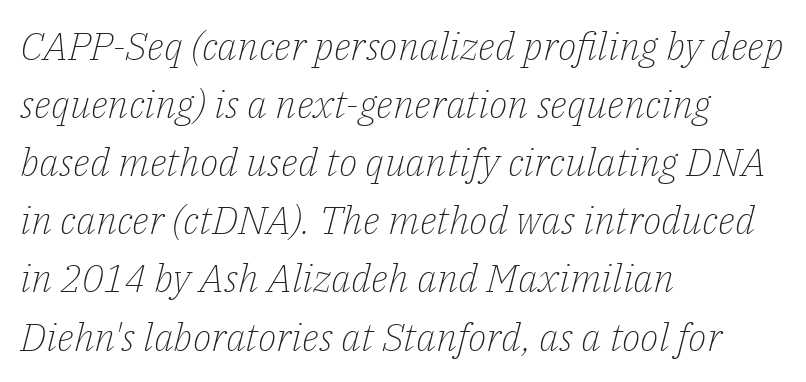
{"serif": "yes", "italic": "yes", "lean": "right", "slant_degrees": 14, "bold": "no", "weight": "light", "width": "normal", "stroke_contrast": "low", "x_height": "medium", "monospaced": "no", "underline": "no", "align": "left", "line_spacing": "normal", "line_spacing_ratio": 1.49, "letter_spacing": "normal", "letter_spacing_em": 0.0, "glyph_px": 39}
